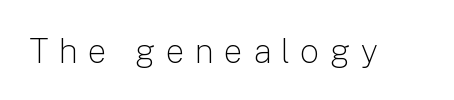
{"serif": "no", "italic": "no", "bold": "no", "weight": "light", "width": "normal", "stroke_contrast": "low", "x_height": "medium", "monospaced": "no", "underline": "no", "letter_spacing": "wide", "letter_spacing_em": 0.29, "glyph_px": 34}
